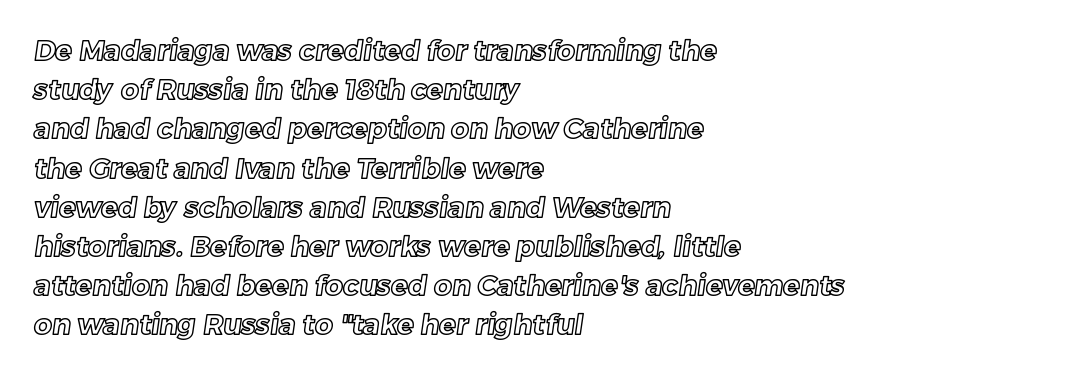
{"width": "normal", "x_height": "medium", "monospaced": "no", "underline": "no", "align": "left", "line_spacing": "normal", "line_spacing_ratio": 1.4, "letter_spacing": "normal", "letter_spacing_em": 0.0, "glyph_px": 28}
